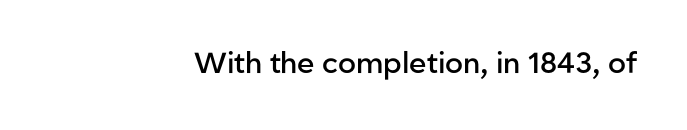
{"serif": "no", "italic": "no", "bold": "semi", "weight": "semibold", "width": "normal", "stroke_contrast": "low", "x_height": "medium", "monospaced": "no", "underline": "no", "letter_spacing": "normal", "letter_spacing_em": 0.0, "glyph_px": 29}
